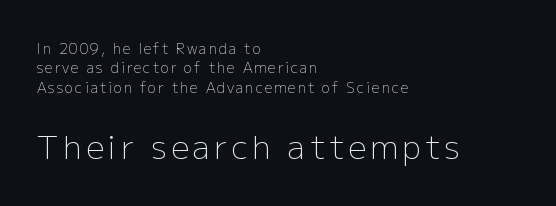
{"serif": "no", "italic": "no", "bold": "no", "weight": "light", "width": "normal", "stroke_contrast": "low", "x_height": "medium", "monospaced": "no", "underline": "no", "align": "left", "line_spacing": "normal", "line_spacing_ratio": 1.39, "larger_block": "second", "size_ratio": 2.29, "glyph_px": 32}
